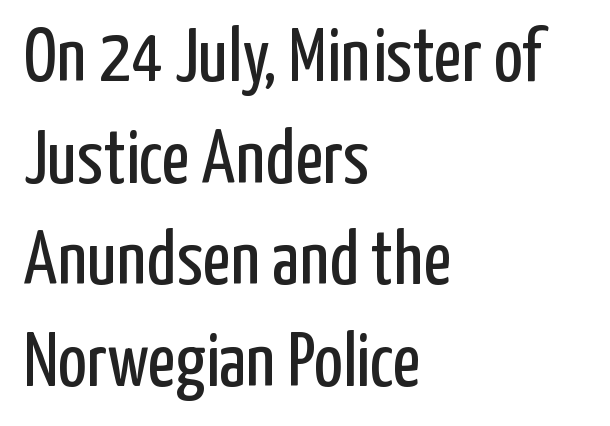
{"serif": "no", "italic": "no", "bold": "no", "weight": "regular", "width": "condensed", "stroke_contrast": "low", "x_height": "medium", "monospaced": "no", "underline": "no", "align": "left", "line_spacing": "normal", "line_spacing_ratio": 1.32, "letter_spacing": "normal", "letter_spacing_em": 0.0, "glyph_px": 77}
